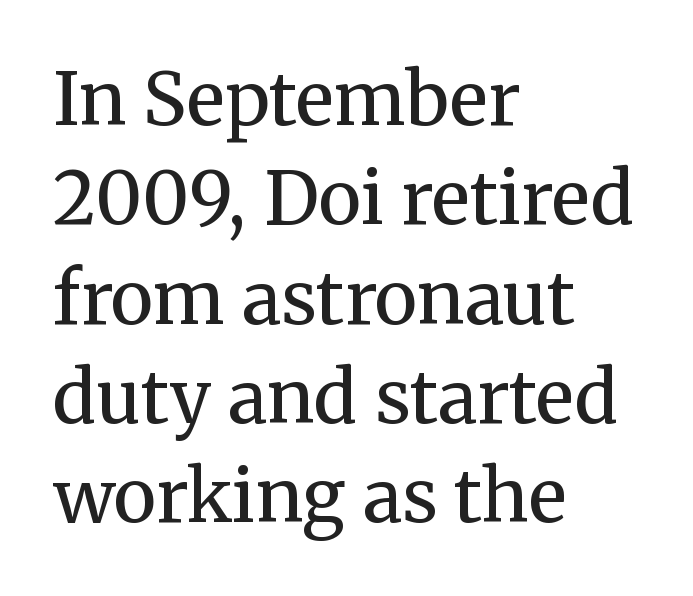
Q: Is the text bold? A: No.
Q: Is the text italic (slanted)? A: No, it is upright.
Q: Is the typeface a serif or a sans-serif typeface? A: Serif.
Q: Is the text underlined? A: No.
Q: How is the paragraph aligned? A: Left-aligned.
Q: Is the spacing between letters normal or unusually wide? A: Normal.
Q: Is the spacing between lines tight, normal or loose? A: Normal.
Q: Width (condensed, normal, or wide)? A: Normal.
Q: Stroke contrast? A: Medium.
Q: x-height? A: Medium.
Q: Monospaced? A: No.
